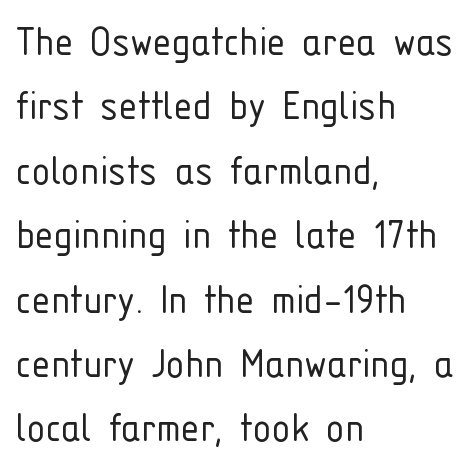
Q: Is the text bold? A: No.
Q: Is the text italic (slanted)? A: No, it is upright.
Q: Is the typeface a serif or a sans-serif typeface? A: Sans-serif.
Q: Is the text underlined? A: No.
Q: How is the paragraph aligned? A: Left-aligned.
Q: Is the spacing between letters normal or unusually wide? A: Normal.
Q: Is the spacing between lines tight, normal or loose? A: Normal.
Q: Width (condensed, normal, or wide)? A: Condensed.
Q: Stroke contrast? A: Low.
Q: x-height? A: Medium.
Q: Monospaced? A: No.
